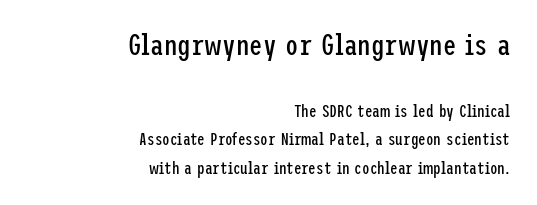
Any mark beneath the type? The region is blank. Baseline-to-baseline distance is the conventional proportion of letter height. The passage shown is typeset with a sans-serif family. The type is set solid horizontally, with unmodified tracking.
